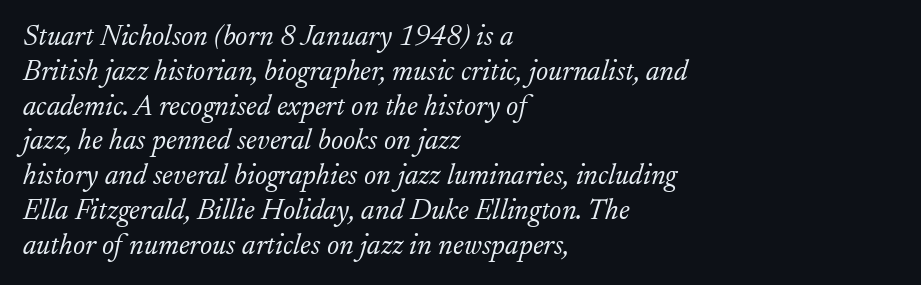
{"serif": "yes", "italic": "yes", "lean": "right", "slant_degrees": 17, "bold": "no", "weight": "light", "width": "normal", "stroke_contrast": "low", "x_height": "small", "monospaced": "no", "underline": "no", "align": "left", "line_spacing_ratio": 1.2, "letter_spacing": "normal", "letter_spacing_em": 0.0, "glyph_px": 29}
